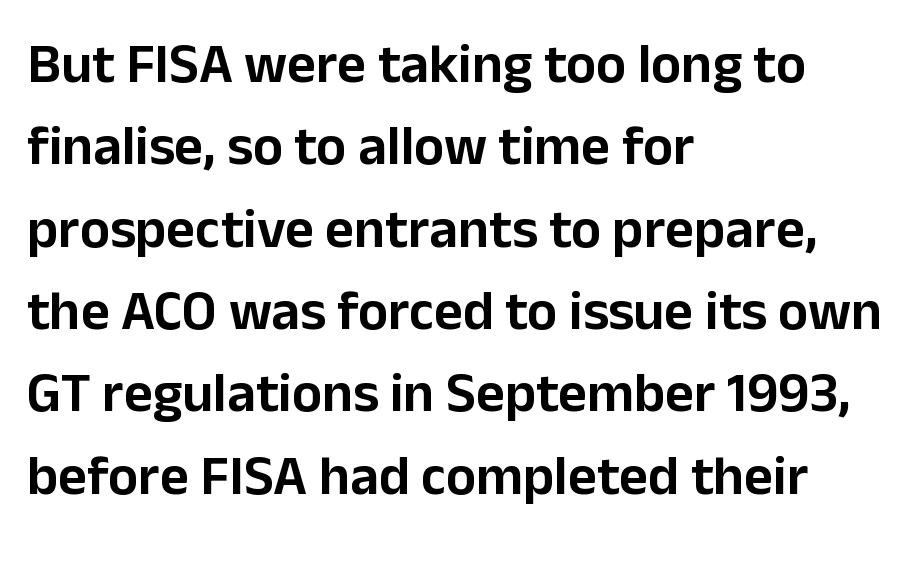
Q: Is the text italic (slanted)? A: No, it is upright.
Q: Is the typeface a serif or a sans-serif typeface? A: Sans-serif.
Q: Is the text underlined? A: No.
Q: How is the paragraph aligned? A: Left-aligned.
Q: Is the spacing between letters normal or unusually wide? A: Normal.
Q: Is the spacing between lines tight, normal or loose? A: Normal.
Q: Width (condensed, normal, or wide)? A: Normal.
Q: Stroke contrast? A: Low.
Q: x-height? A: Medium.
Q: Monospaced? A: No.
